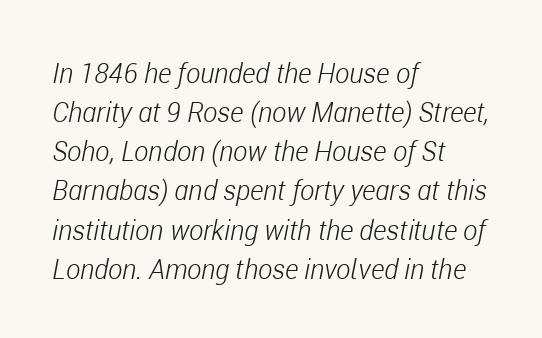
The image shows 27 px text type, italic (leaning right); set left-aligned, normal line spacing (1.45x), normal letter spacing, not underlined.
